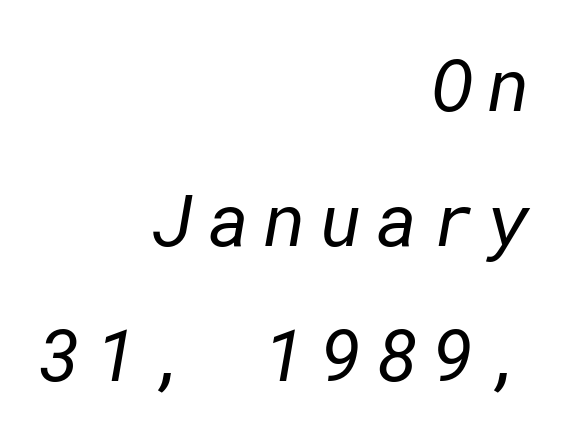
{"serif": "no", "bold": "no", "weight": "regular", "width": "normal", "stroke_contrast": "low", "x_height": "medium", "underline": "no", "align": "right", "line_spacing_ratio": 1.85, "glyph_px": 73}
